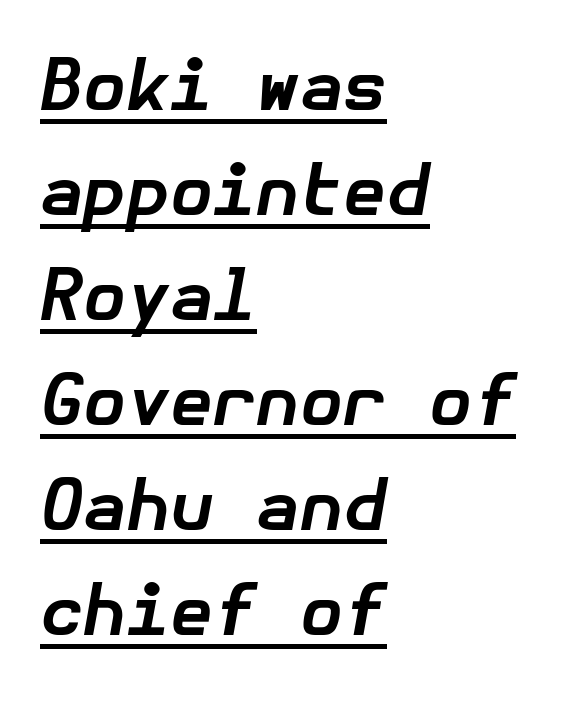
Q: Is the text bold? A: Yes.
Q: Is the text italic (slanted)? A: Yes, it leans right by about 10 degrees.
Q: Is the text underlined? A: Yes.
Q: How is the paragraph aligned? A: Left-aligned.
Q: Is the spacing between letters normal or unusually wide? A: Normal.
Q: Is the spacing between lines tight, normal or loose? A: Normal.
Q: Width (condensed, normal, or wide)? A: Normal.
Q: Stroke contrast? A: Low.
Q: x-height? A: Medium.
